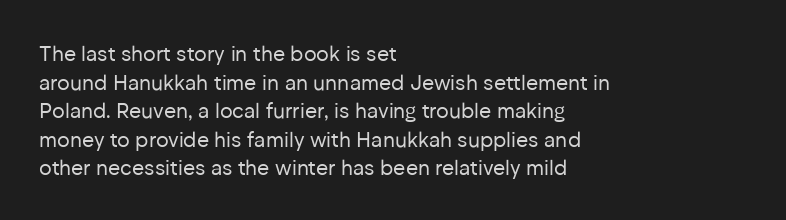
Line beginnings align vertically; line endings do not. Whoever set this chose a conventional vertical rhythm. Stroke mass is kept to a normal reading level or below. Nobody touched the tracking dial on this one.
